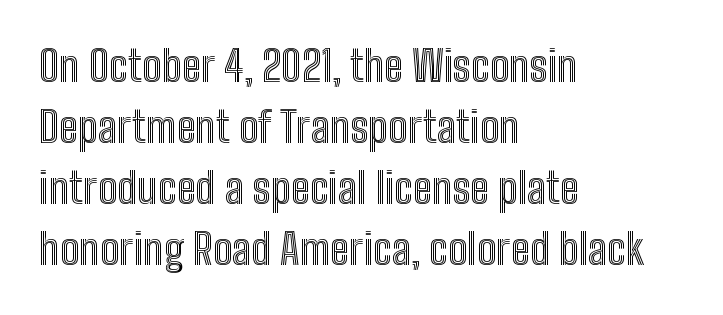
Normally led — the rows are evenly, conventionally spaced. Does the lettering tilt? It doesn't — this is upright. Decoration check: the copy has no underline. The rendering uses natural spacing where letterforms have individual widths. These lines stack with their left ends in a neat column.
